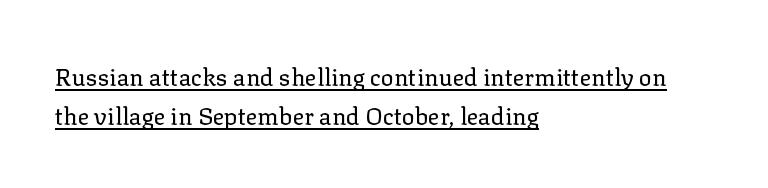
The image shows 24 px text type, upright; set left-aligned, normal line spacing (1.61x), normal letter spacing, underlined.
